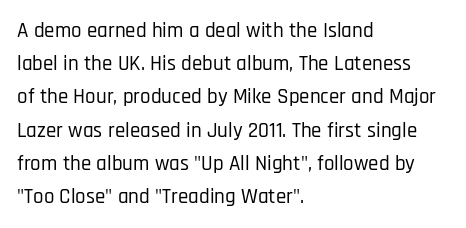
{"italic": "no", "underline": "no", "align": "left", "line_spacing": "normal", "line_spacing_ratio": 1.58, "letter_spacing": "normal", "letter_spacing_em": 0.0, "glyph_px": 21}
